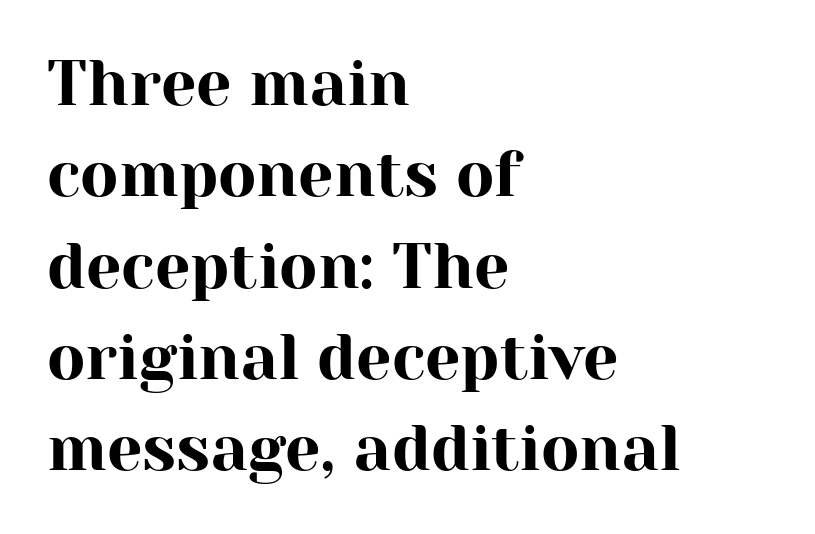
The image shows 63 px serif type, upright; set left-aligned, normal line spacing (1.45x), normal letter spacing, not underlined; high stroke contrast and a medium x-height.
